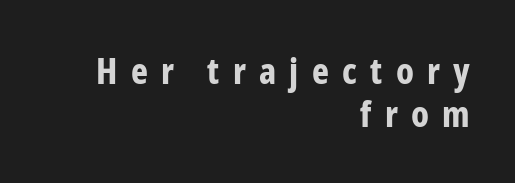
Q: Is the text bold? A: Yes.
Q: Is the text italic (slanted)? A: No, it is upright.
Q: Is the typeface a serif or a sans-serif typeface? A: Sans-serif.
Q: Is the text underlined? A: No.
Q: How is the paragraph aligned? A: Right-aligned.
Q: Is the spacing between letters normal or unusually wide? A: Unusually wide.
Q: Width (condensed, normal, or wide)? A: Condensed.
Q: Stroke contrast? A: Low.
Q: x-height? A: Medium.
Q: Monospaced? A: No.
